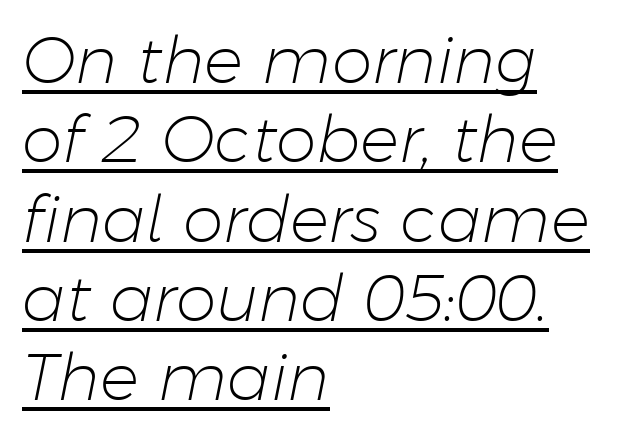
{"italic": "yes", "lean": "right", "slant_degrees": 11, "bold": "no", "weight": "light", "width": "normal", "stroke_contrast": "low", "x_height": "medium", "monospaced": "no", "underline": "yes", "align": "left", "line_spacing_ratio": 1.22, "letter_spacing": "normal", "letter_spacing_em": 0.0, "glyph_px": 65}
